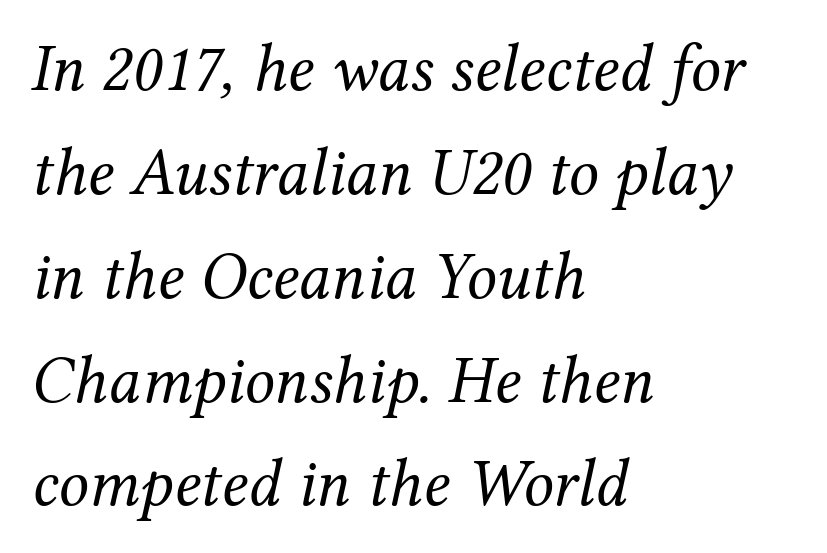
The image shows 67 px regular-weight serif type, italic (leaning right); set left-aligned, normal line spacing (1.55x), normal letter spacing, not underlined; medium stroke contrast and a medium x-height.
